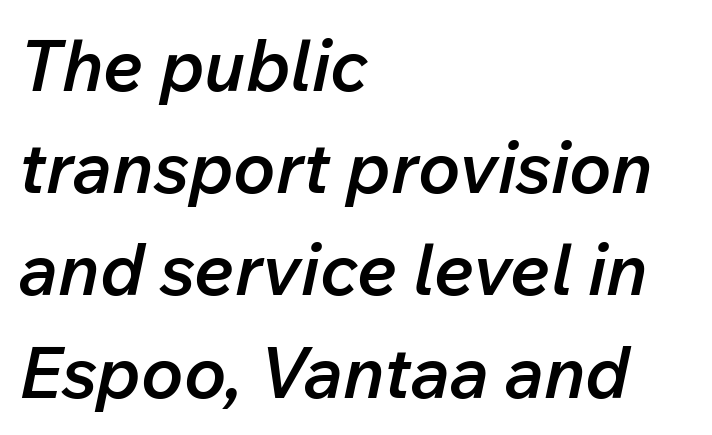
The image shows 71 px semibold type, italic (leaning right); set left-aligned, normal line spacing (1.44x), normal letter spacing, not underlined; low stroke contrast and a medium x-height.
